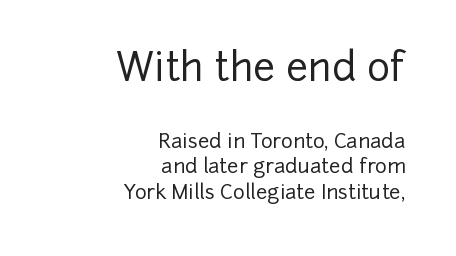
Q: Is the text italic (slanted)? A: No, it is upright.
Q: Is the typeface a serif or a sans-serif typeface? A: Sans-serif.
Q: Is the text underlined? A: No.
Q: How is the paragraph aligned? A: Right-aligned.
Q: Is the spacing between letters normal or unusually wide? A: Normal.
Q: Is the spacing between lines tight, normal or loose? A: Normal.
Q: Which block of text is set in a larger size, the first (top) or the second (bottom)? A: The first (top) one.
Q: Width (condensed, normal, or wide)? A: Normal.
Q: Stroke contrast? A: Low.
Q: x-height? A: Medium.
Q: Monospaced? A: No.
